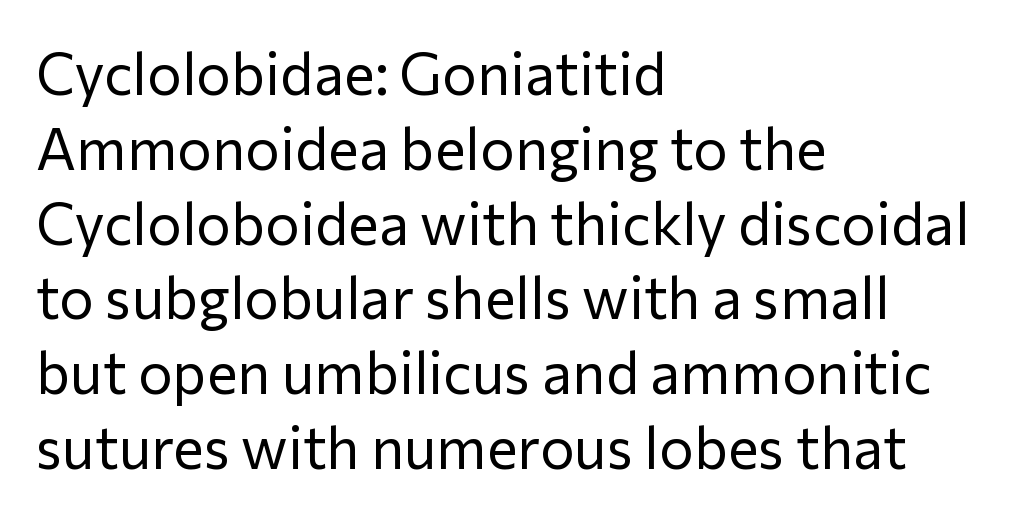
The image shows 58 px regular-weight sans-serif type, upright; set left-aligned, normal line spacing (1.29x), normal letter spacing, not underlined; low stroke contrast and a medium x-height.
